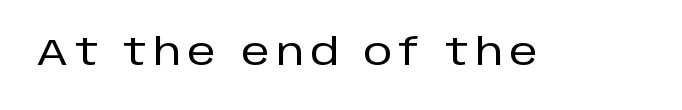
{"serif": "no", "italic": "no", "width": "normal", "stroke_contrast": "low", "x_height": "large", "monospaced": "no", "underline": "no", "glyph_px": 36}
